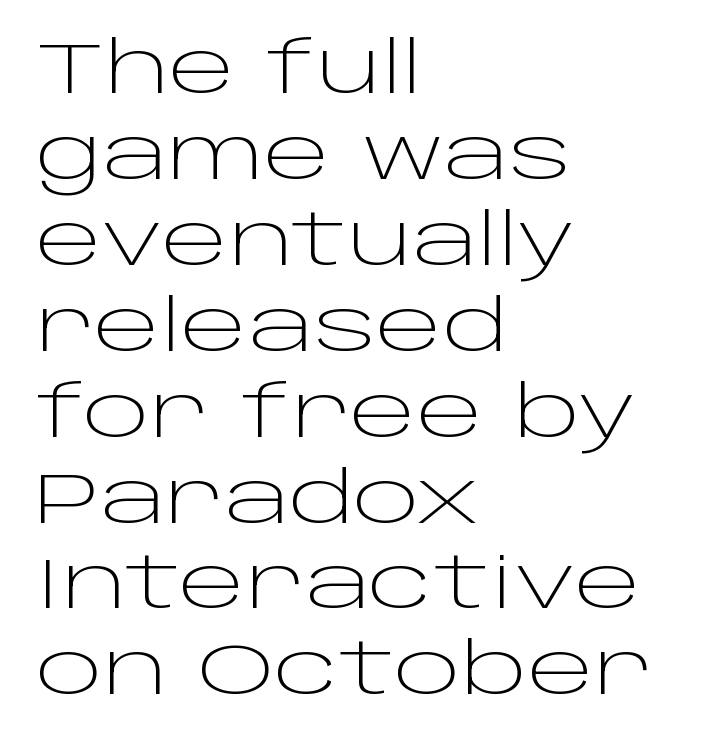
{"serif": "no", "italic": "no", "bold": "no", "weight": "light", "width": "wide", "stroke_contrast": "low", "x_height": "large", "monospaced": "no", "underline": "no", "align": "left", "line_spacing_ratio": 1.21, "letter_spacing": "normal", "letter_spacing_em": 0.0, "glyph_px": 71}
